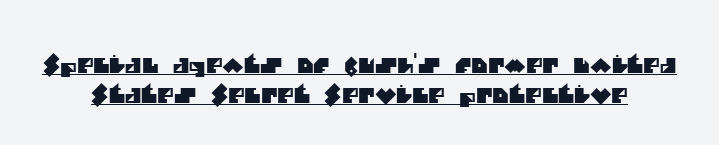
Q: Is the text underlined? A: Yes.
Q: Is the spacing between letters normal or unusually wide? A: Normal.
Q: Is the spacing between lines tight, normal or loose? A: Normal.
